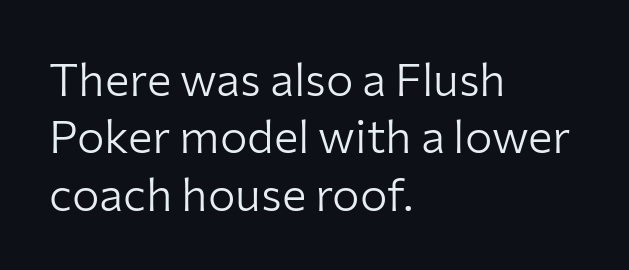
Q: Is the text bold? A: No.
Q: Is the text italic (slanted)? A: No, it is upright.
Q: Is the typeface a serif or a sans-serif typeface? A: Sans-serif.
Q: Is the text underlined? A: No.
Q: How is the paragraph aligned? A: Left-aligned.
Q: Is the spacing between letters normal or unusually wide? A: Normal.
Q: Is the spacing between lines tight, normal or loose? A: Normal.
Q: Width (condensed, normal, or wide)? A: Normal.
Q: Stroke contrast? A: Low.
Q: x-height? A: Medium.
Q: Monospaced? A: No.
